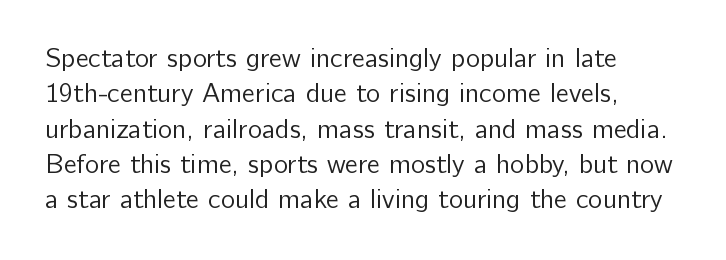
Q: Is the text bold? A: No.
Q: Is the text italic (slanted)? A: No, it is upright.
Q: Is the text underlined? A: No.
Q: How is the paragraph aligned? A: Left-aligned.
Q: Is the spacing between letters normal or unusually wide? A: Normal.
Q: Is the spacing between lines tight, normal or loose? A: Normal.
